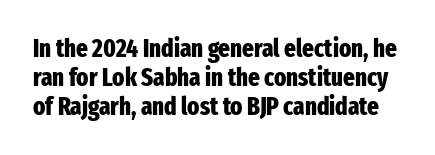
Every character sits straight up, as roman type does. Clear beneath every line of the passage. The face used here has the dense, thick strokes of a bold. The letterforms sit shoulder to shoulder at normal distance.
